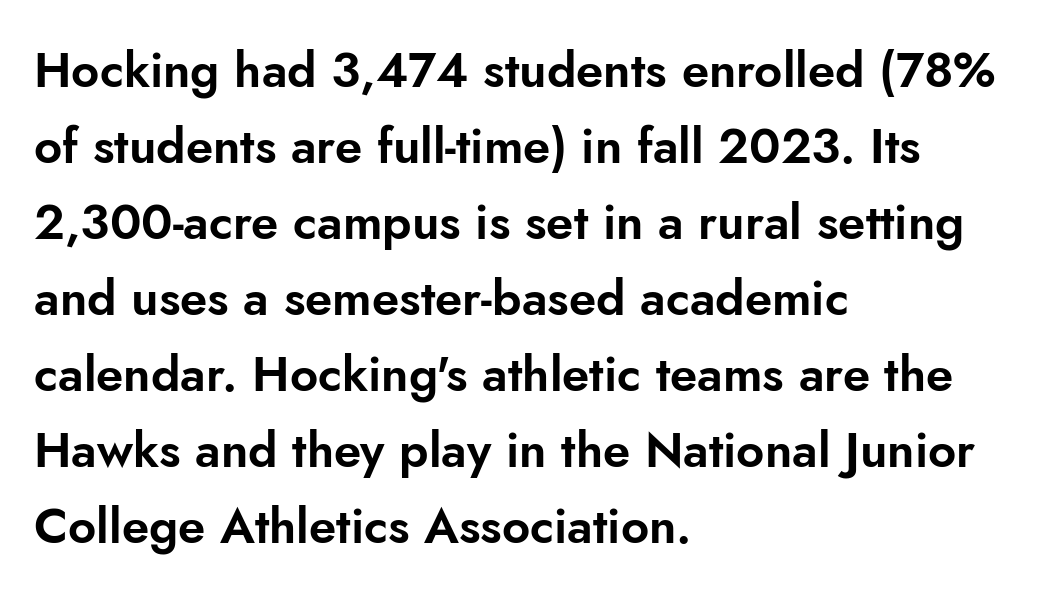
{"serif": "no", "italic": "no", "width": "normal", "stroke_contrast": "low", "x_height": "small", "monospaced": "no", "underline": "no", "align": "left", "line_spacing": "normal", "line_spacing_ratio": 1.55, "letter_spacing": "normal", "letter_spacing_em": 0.0, "glyph_px": 49}
